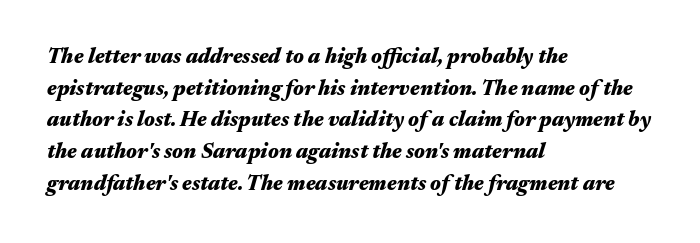
{"italic": "yes", "lean": "right", "slant_degrees": 17, "bold": "yes", "underline": "no", "align": "left", "line_spacing": "normal", "line_spacing_ratio": 1.51, "letter_spacing": "normal", "letter_spacing_em": 0.0, "glyph_px": 21}
